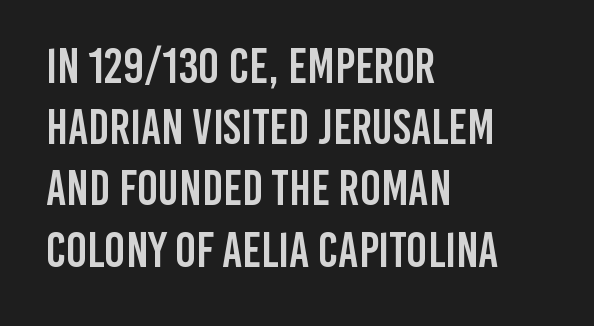
The image shows 49 px condensed sans-serif type, upright; set left-aligned, normal line spacing (1.25x), normal letter spacing, not underlined; low stroke contrast and a large x-height.
